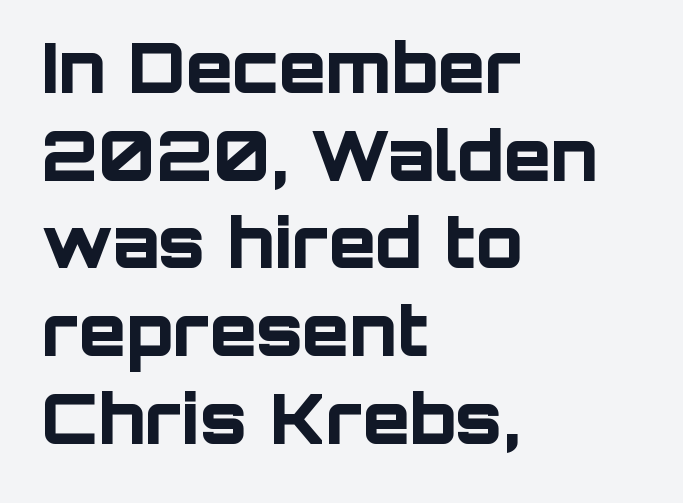
These lines keep a tight, regular rhythm from letter to letter. Unlike italic type, these characters show no tilt at all. Set as a true bold cut, around the 700 mark. Line beginnings align vertically; line endings do not. Whoever set this chose a conventional vertical rhythm. Letters rest on an invisible, unmarked baseline.
